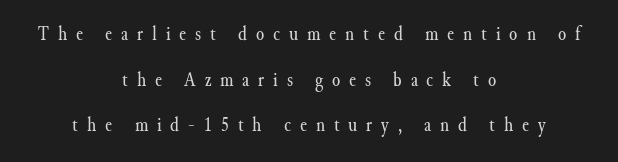
{"italic": "no", "bold": "no", "underline": "no", "align": "center", "line_spacing": "loose", "line_spacing_ratio": 2.17, "letter_spacing": "wide", "letter_spacing_em": 0.42, "glyph_px": 21}
